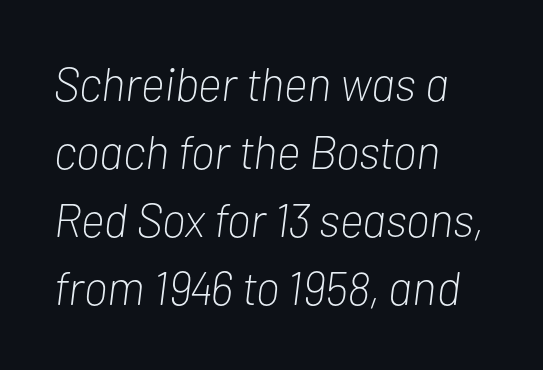
Bold? No — there's no thickening of the strokes. The paragraph shown leans on its left margin. Is this a fixed-width face? No — the glyphs have proportional, varying widths. Letter spacing: default. Type without underlining. Reading down the column, the eye jumps a familiar distance to each next line.
